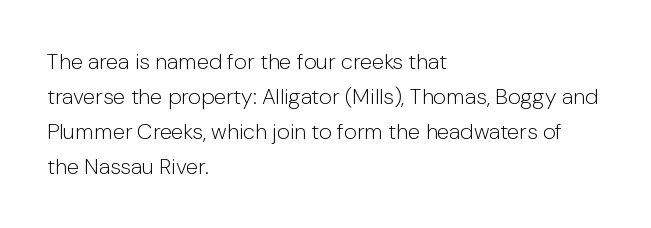
{"italic": "no", "bold": "no", "underline": "no", "align": "left", "line_spacing": "normal", "line_spacing_ratio": 1.59, "letter_spacing": "normal", "letter_spacing_em": 0.0, "glyph_px": 22}
